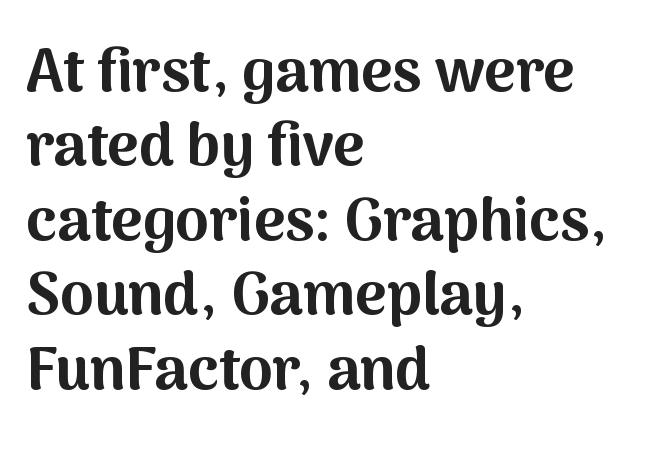
Q: Is the text bold? A: Yes.
Q: Is the text italic (slanted)? A: No, it is upright.
Q: Is the typeface a serif or a sans-serif typeface? A: Sans-serif.
Q: Is the text underlined? A: No.
Q: How is the paragraph aligned? A: Left-aligned.
Q: Is the spacing between letters normal or unusually wide? A: Normal.
Q: Width (condensed, normal, or wide)? A: Normal.
Q: Stroke contrast? A: Medium.
Q: x-height? A: Medium.
Q: Monospaced? A: No.
